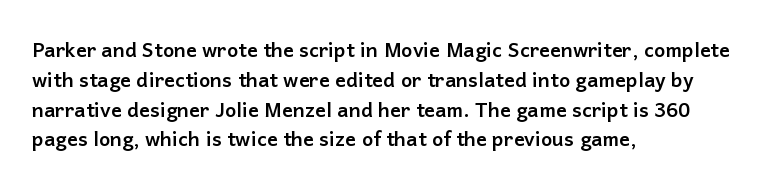
Q: Is the text bold? A: Yes.
Q: Is the text italic (slanted)? A: No, it is upright.
Q: Is the text underlined? A: No.
Q: How is the paragraph aligned? A: Left-aligned.
Q: Is the spacing between letters normal or unusually wide? A: Normal.
Q: Is the spacing between lines tight, normal or loose? A: Normal.
